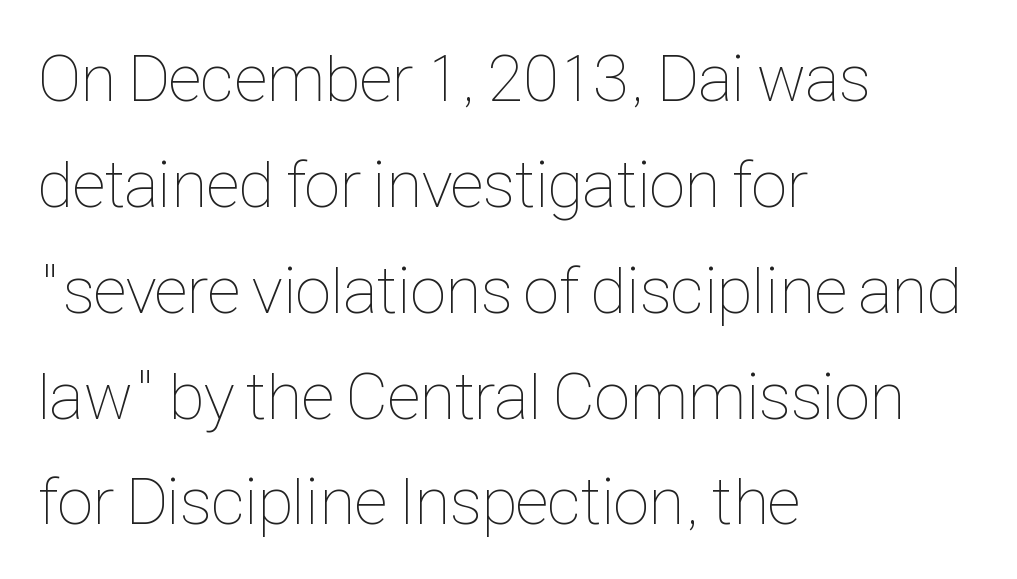
{"italic": "no", "bold": "no", "weight": "thin", "width": "condensed", "stroke_contrast": "low", "x_height": "medium", "monospaced": "no", "underline": "no", "align": "left", "line_spacing": "normal", "line_spacing_ratio": 1.58, "letter_spacing": "normal", "letter_spacing_em": 0.0, "glyph_px": 67}
